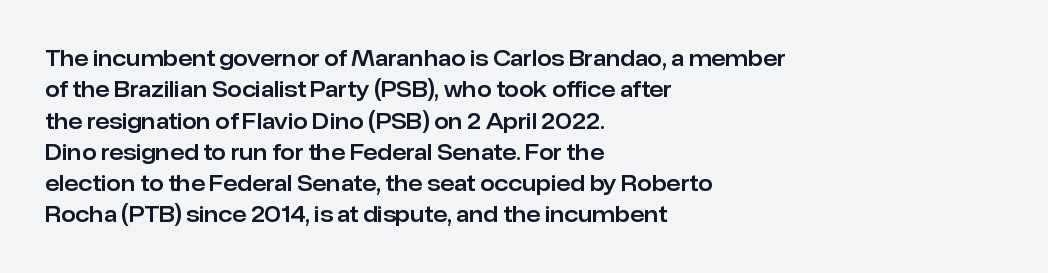
The compositor pushed each line to the left boundary. The designer left line spacing at the default. The rendering keeps characters at their native spacing. No italicization has been applied; the sample stays upright. Clear beneath every line of the passage.
